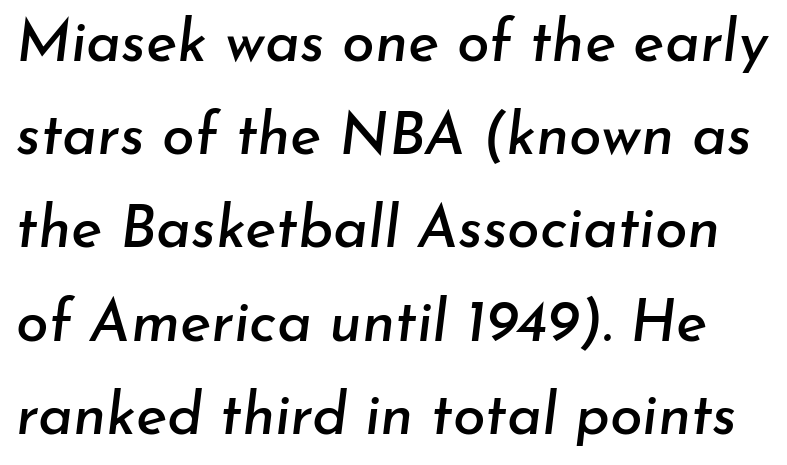
The image shows 59 px text type, italic (leaning right); set normal line spacing (1.58x), normal letter spacing, not underlined; low stroke contrast and a small x-height.
